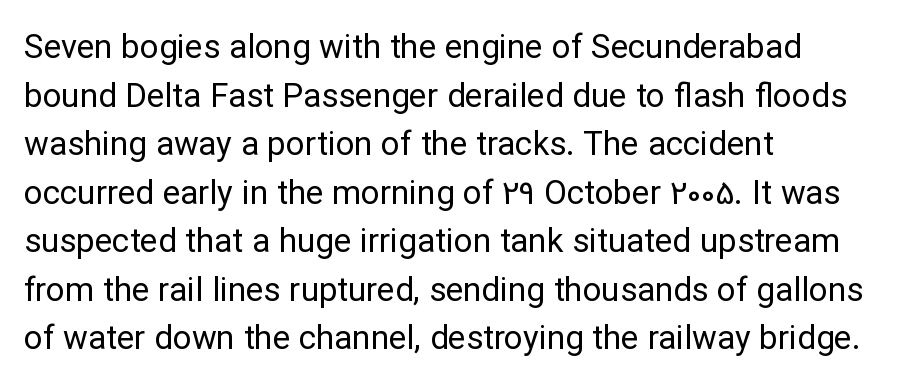
Q: Is the text bold? A: No.
Q: Is the text italic (slanted)? A: No, it is upright.
Q: Is the typeface a serif or a sans-serif typeface? A: Sans-serif.
Q: Is the text underlined? A: No.
Q: How is the paragraph aligned? A: Left-aligned.
Q: Is the spacing between letters normal or unusually wide? A: Normal.
Q: Is the spacing between lines tight, normal or loose? A: Normal.
Q: Width (condensed, normal, or wide)? A: Normal.
Q: Stroke contrast? A: Low.
Q: x-height? A: Medium.
Q: Monospaced? A: No.
